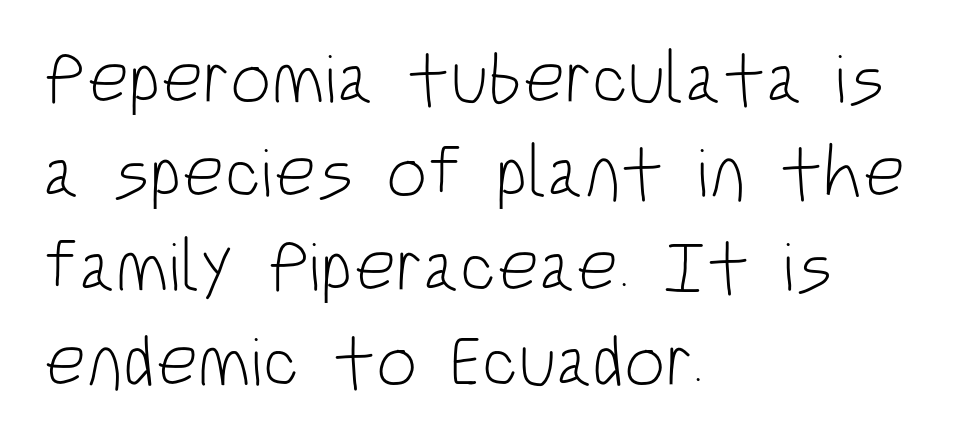
Standard letterfit; no display-style spreading of the glyphs. Unlike a traditional serif, this face leaves its strokes unadorned. Spacing verdict: proportional, widths tailored to each character. The specimen reads as upright at a glance.
